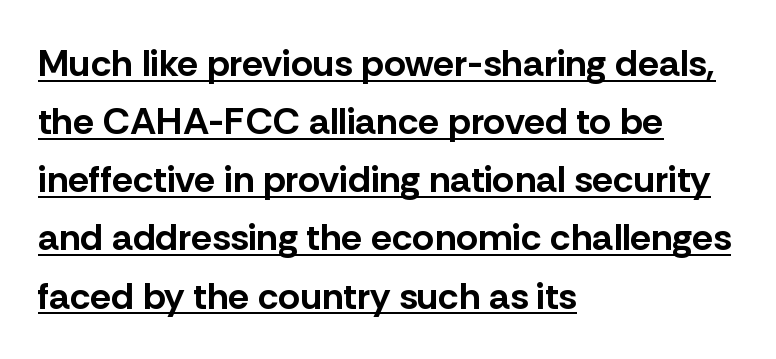
{"serif": "no", "italic": "no", "bold": "yes", "weight": "bold", "width": "normal", "stroke_contrast": "low", "x_height": "medium", "monospaced": "no", "underline": "yes", "align": "left", "line_spacing": "normal", "line_spacing_ratio": 1.53, "letter_spacing": "normal", "letter_spacing_em": 0.0, "glyph_px": 38}
